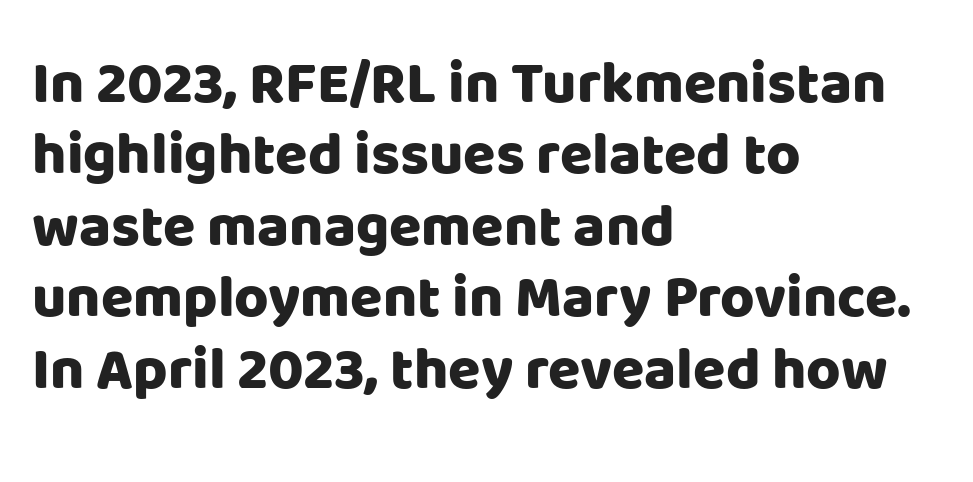
Weight check: bold — yes, fully. The letters advance in unequal steps, a hallmark of proportional type. Upright lettering throughout. The specimen omits any rule beneath the text block's lines.
